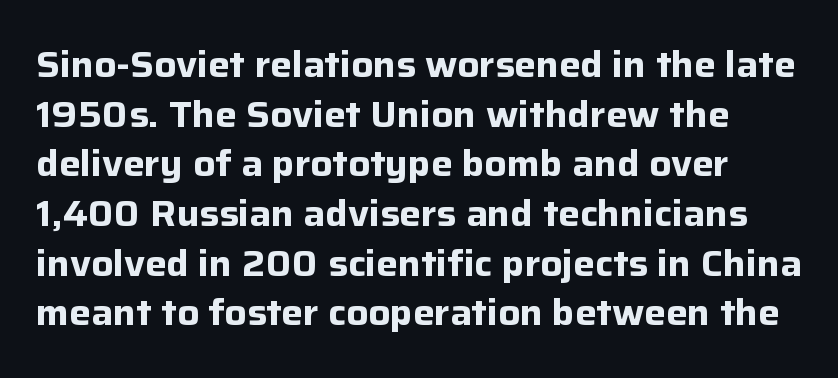
Is this a sans? Yes — the strokes have no serifs. Check the space under the baseline: it is left empty. Characters follow at the spacing the type designer built in. Typographic density is high because the face is bold. Varying glyph widths throughout — classic text-font behaviour.
